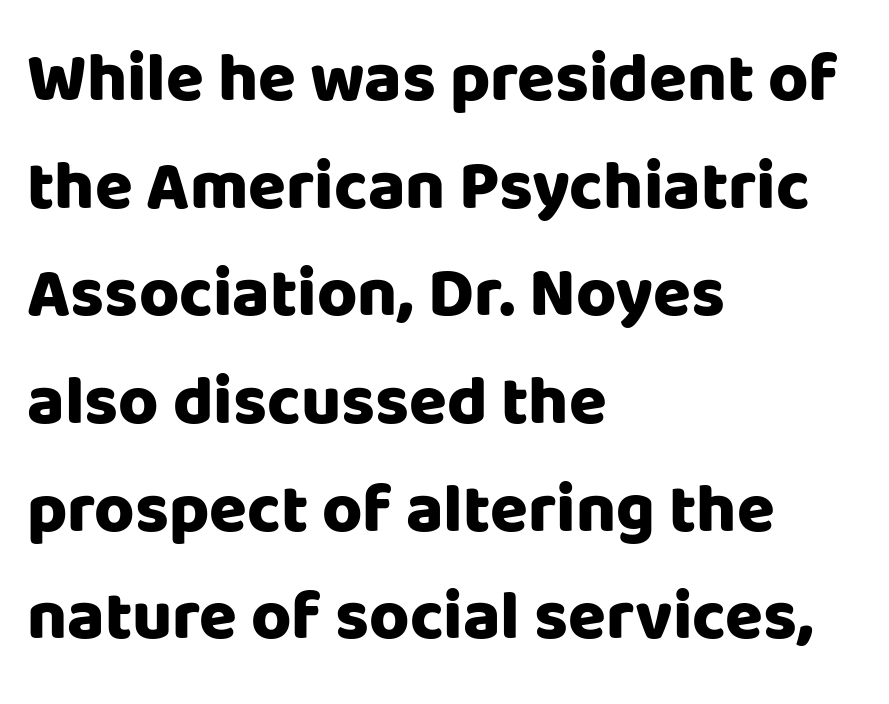
Line starts are locked; line ends wander. Between one letter and the next there's only the usual sliver of space. The letters carry no serifs — their stems end cleanly without finishing strokes. Anything drawn beneath the words? Only blank space. Rendered with straight, roman letterforms.
